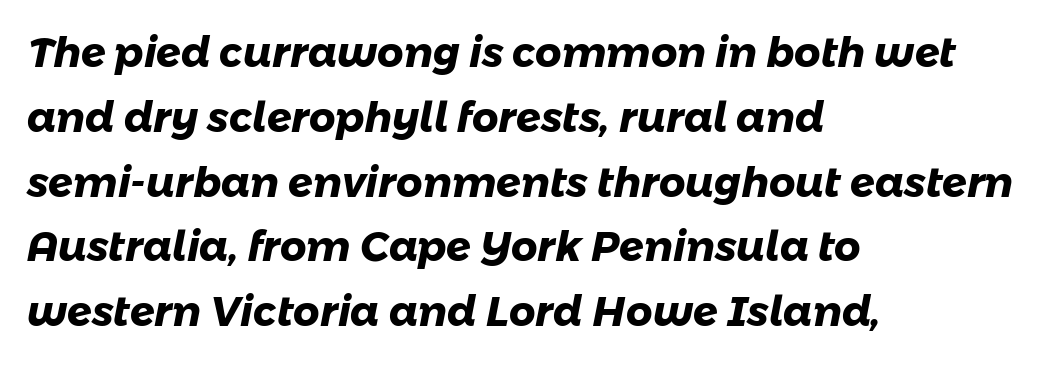
Q: Is the text bold? A: Yes.
Q: Is the typeface a serif or a sans-serif typeface? A: Sans-serif.
Q: Is the text underlined? A: No.
Q: How is the paragraph aligned? A: Left-aligned.
Q: Is the spacing between letters normal or unusually wide? A: Normal.
Q: Is the spacing between lines tight, normal or loose? A: Normal.
Q: Width (condensed, normal, or wide)? A: Normal.
Q: Stroke contrast? A: Low.
Q: x-height? A: Medium.
Q: Monospaced? A: No.
